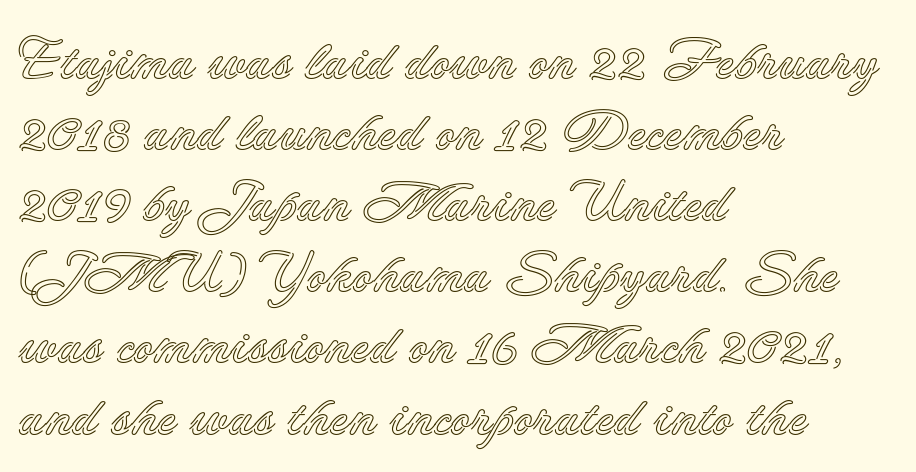
The image shows 56 px text type; set left-aligned, normal line spacing (1.27x), normal letter spacing, not underlined; a small x-height.
